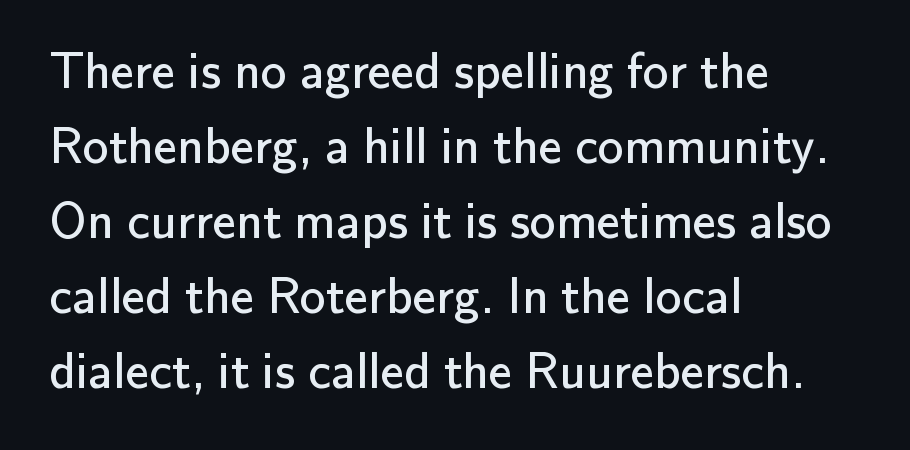
Type style note: lacks serifs. The gaps between neighbouring characters are ordinary and unremarkable. Each row of text sits above clean, open space. In terms of leading, this rendering sits right in the middle. Vertical strokes here are truly vertical.
